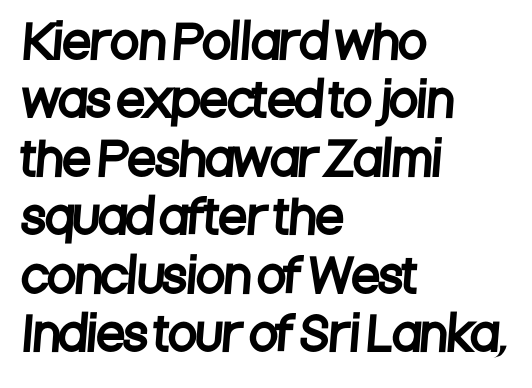
Q: Is the typeface a serif or a sans-serif typeface? A: Sans-serif.
Q: Is the text underlined? A: No.
Q: How is the paragraph aligned? A: Left-aligned.
Q: Is the spacing between letters normal or unusually wide? A: Normal.
Q: Is the spacing between lines tight, normal or loose? A: Normal.
Q: Width (condensed, normal, or wide)? A: Condensed.
Q: Stroke contrast? A: Low.
Q: x-height? A: Large.
Q: Monospaced? A: No.
